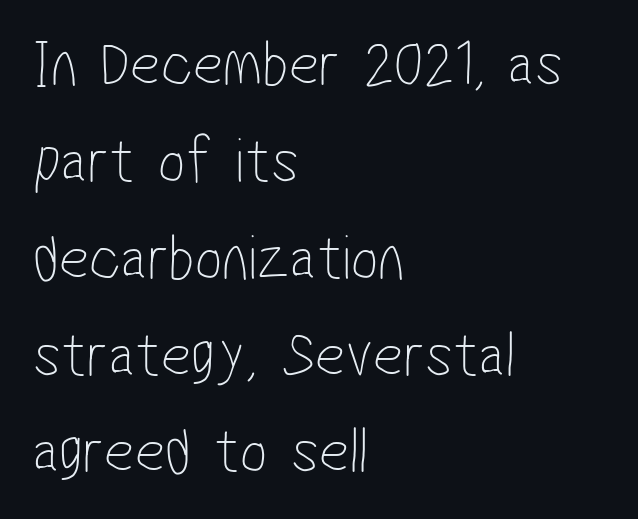
How would I describe the line gaps? Plain and ordinary. The passage shown is not underscored anywhere. No feet cap the strokes, marking this as sans-serif type. You could call the tracking neutral — neither tight nor loose.
